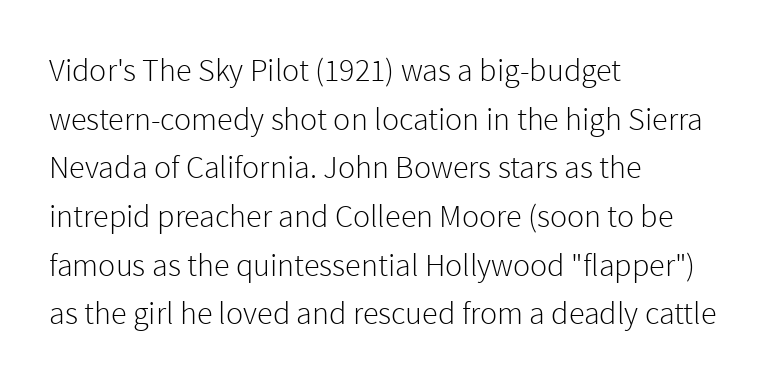
The image shows 32 px light sans-serif type, upright; set left-aligned, normal line spacing (1.52x), normal letter spacing, not underlined; a medium x-height.
